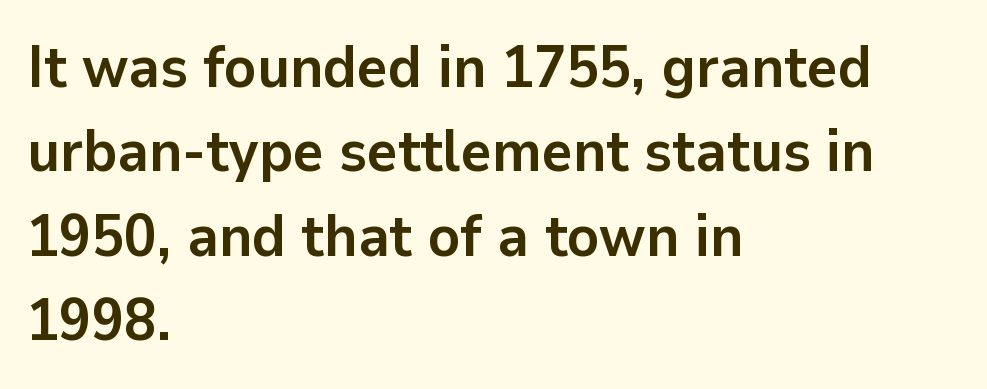
The image shows 59 px semibold sans-serif type, upright; set left-aligned, normal line spacing (1.43x), normal letter spacing, not underlined; low stroke contrast and a medium x-height.
